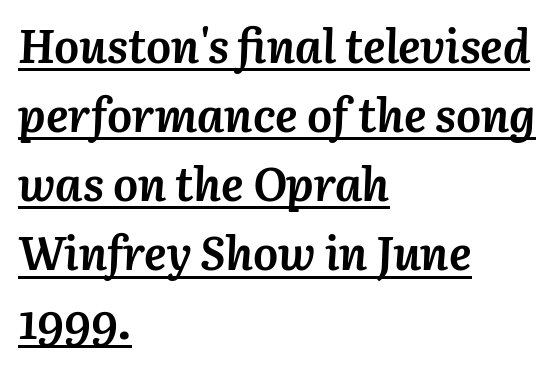
Q: Is the text bold? A: Yes.
Q: Is the text italic (slanted)? A: Yes, it leans right by about 3 degrees.
Q: Is the text underlined? A: Yes.
Q: How is the paragraph aligned? A: Left-aligned.
Q: Is the spacing between letters normal or unusually wide? A: Normal.
Q: Is the spacing between lines tight, normal or loose? A: Normal.
Q: Width (condensed, normal, or wide)? A: Normal.
Q: Stroke contrast? A: Medium.
Q: x-height? A: Medium.
Q: Monospaced? A: No.
